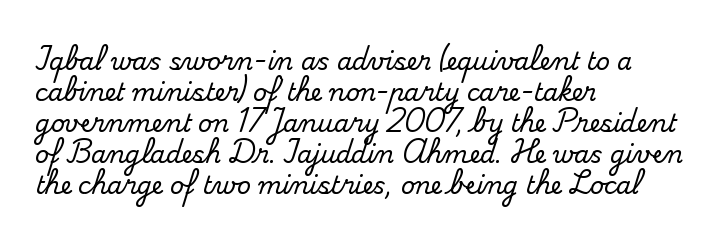
{"underline": "no", "align": "left", "line_spacing": "normal", "line_spacing_ratio": 1.29, "letter_spacing": "normal", "letter_spacing_em": 0.0, "glyph_px": 24}
